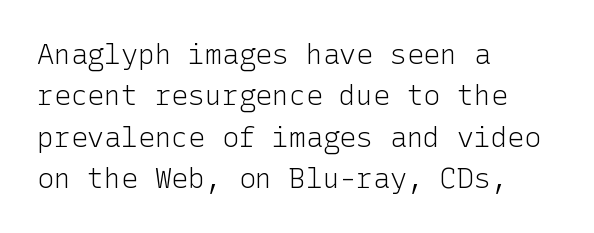
Unbolded letterforms with no extra heft. It's the straight-up-and-down kind of type. Just letters on the line, the space beneath them empty. Type style note: lacks serifs. Casual observation: everything's shoved over to the left. A typesetter would call this leading conventional body-copy spacing.
